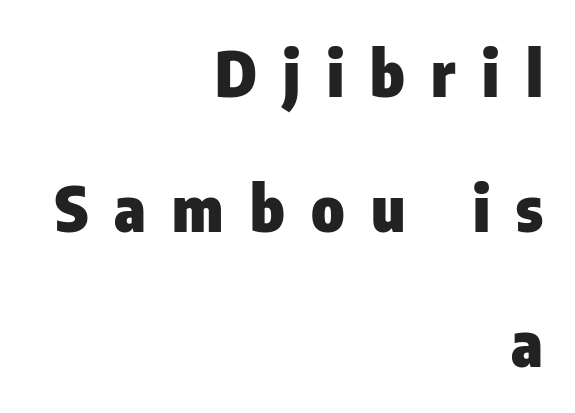
Q: Is the text bold? A: Yes.
Q: Is the text italic (slanted)? A: No, it is upright.
Q: Is the typeface a serif or a sans-serif typeface? A: Sans-serif.
Q: Is the text underlined? A: No.
Q: How is the paragraph aligned? A: Right-aligned.
Q: Is the spacing between letters normal or unusually wide? A: Unusually wide.
Q: Is the spacing between lines tight, normal or loose? A: Loose.
Q: Width (condensed, normal, or wide)? A: Condensed.
Q: Stroke contrast? A: Low.
Q: x-height? A: Medium.
Q: Monospaced? A: No.
